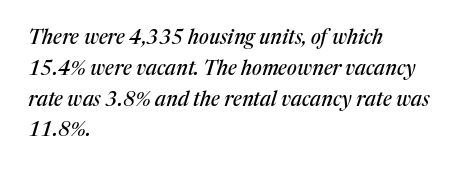
{"italic": "yes", "lean": "right", "slant_degrees": 17, "underline": "no", "align": "left", "line_spacing": "normal", "line_spacing_ratio": 1.54, "letter_spacing": "normal", "letter_spacing_em": 0.0, "glyph_px": 20}
